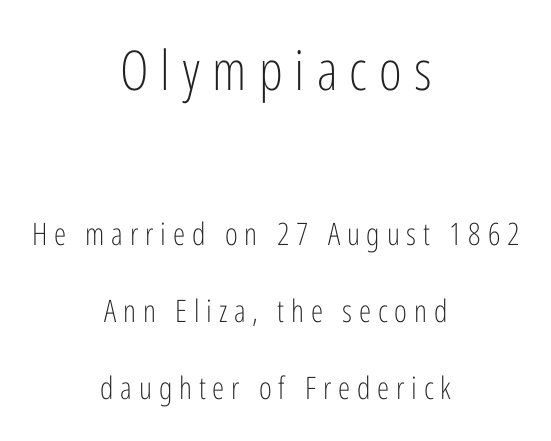
Q: Is the text bold? A: No.
Q: Is the text italic (slanted)? A: No, it is upright.
Q: Is the typeface a serif or a sans-serif typeface? A: Sans-serif.
Q: Is the text underlined? A: No.
Q: How is the paragraph aligned? A: Centered.
Q: Is the spacing between letters normal or unusually wide? A: Unusually wide.
Q: Is the spacing between lines tight, normal or loose? A: Loose.
Q: Which block of text is set in a larger size, the first (top) or the second (bottom)? A: The first (top) one.
Q: Width (condensed, normal, or wide)? A: Condensed.
Q: Stroke contrast? A: Low.
Q: x-height? A: Medium.
Q: Monospaced? A: No.
